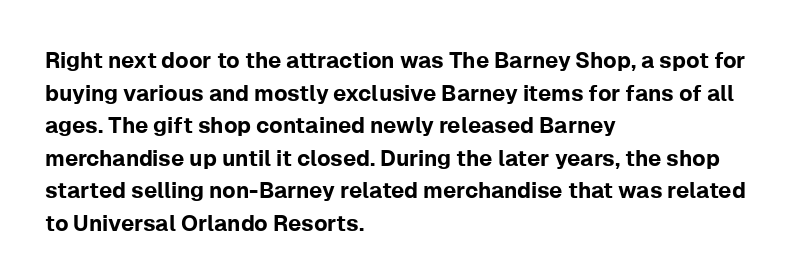
{"italic": "no", "underline": "no", "align": "left", "line_spacing": "normal", "line_spacing_ratio": 1.48, "letter_spacing": "normal", "letter_spacing_em": 0.0, "glyph_px": 22}
